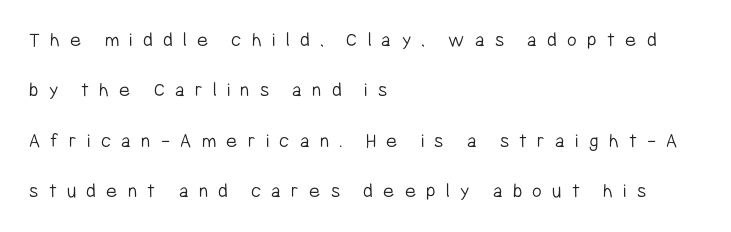
The image shows 21 px text type, upright; set left-aligned, loose line spacing (2.4x), unusually wide letter spacing (+0.49 em), not underlined.
